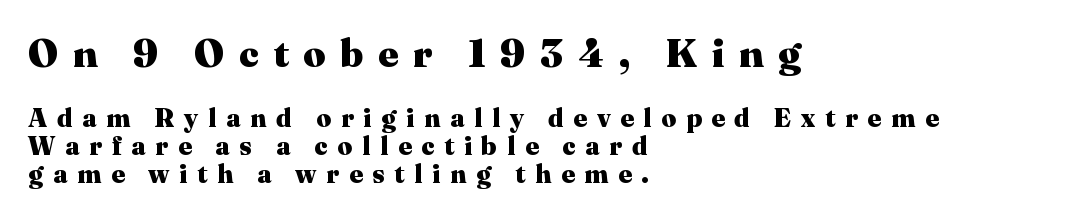
Q: Is the text bold? A: Yes.
Q: Is the text italic (slanted)? A: No, it is upright.
Q: Is the typeface a serif or a sans-serif typeface? A: Serif.
Q: Is the text underlined? A: No.
Q: How is the paragraph aligned? A: Left-aligned.
Q: Is the spacing between letters normal or unusually wide? A: Unusually wide.
Q: Is the spacing between lines tight, normal or loose? A: Tight.
Q: Which block of text is set in a larger size, the first (top) or the second (bottom)? A: The first (top) one.
Q: Width (condensed, normal, or wide)? A: Normal.
Q: Stroke contrast? A: Medium.
Q: x-height? A: Medium.
Q: Monospaced? A: No.
